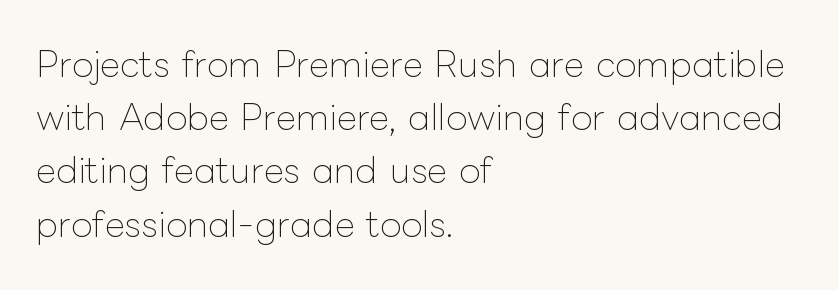
Q: Is the text bold? A: No.
Q: Is the text italic (slanted)? A: No, it is upright.
Q: Is the text underlined? A: No.
Q: How is the paragraph aligned? A: Left-aligned.
Q: Is the spacing between letters normal or unusually wide? A: Normal.
Q: Is the spacing between lines tight, normal or loose? A: Normal.
Q: Width (condensed, normal, or wide)? A: Normal.
Q: Stroke contrast? A: Low.
Q: x-height? A: Medium.
Q: Monospaced? A: No.
